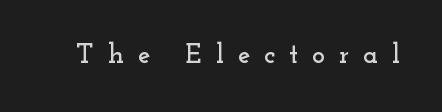
Q: Is the text italic (slanted)? A: No, it is upright.
Q: Is the typeface a serif or a sans-serif typeface? A: Serif.
Q: Is the text underlined? A: No.
Q: Is the spacing between letters normal or unusually wide? A: Unusually wide.
Q: Width (condensed, normal, or wide)? A: Wide.
Q: Stroke contrast? A: Low.
Q: x-height? A: Small.
Q: Monospaced? A: No.
